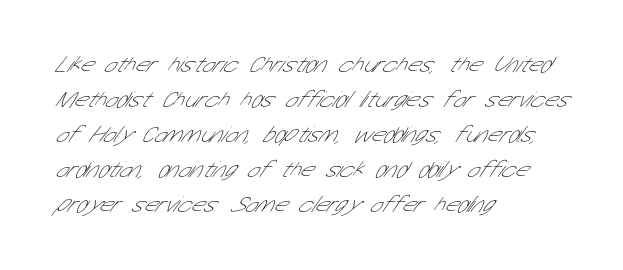
The image shows 23 px text type; set left-aligned, normal line spacing (1.52x), normal letter spacing, not underlined.
